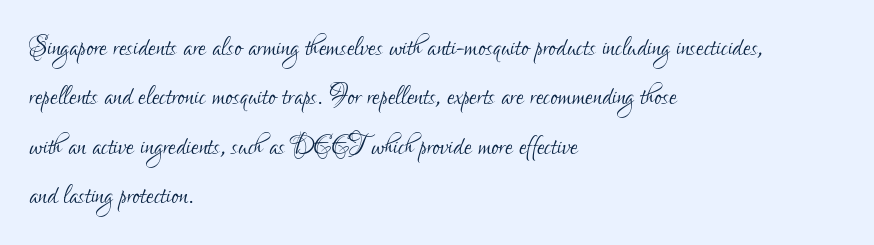
Q: Is the text bold? A: No.
Q: Is the text italic (slanted)? A: Yes.
Q: Is the typeface a serif or a sans-serif typeface? A: Sans-serif.
Q: Is the text underlined? A: No.
Q: How is the paragraph aligned? A: Left-aligned.
Q: Is the spacing between letters normal or unusually wide? A: Normal.
Q: Is the spacing between lines tight, normal or loose? A: Normal.
Q: Width (condensed, normal, or wide)? A: Condensed.
Q: Stroke contrast? A: Low.
Q: x-height? A: Small.
Q: Monospaced? A: No.
